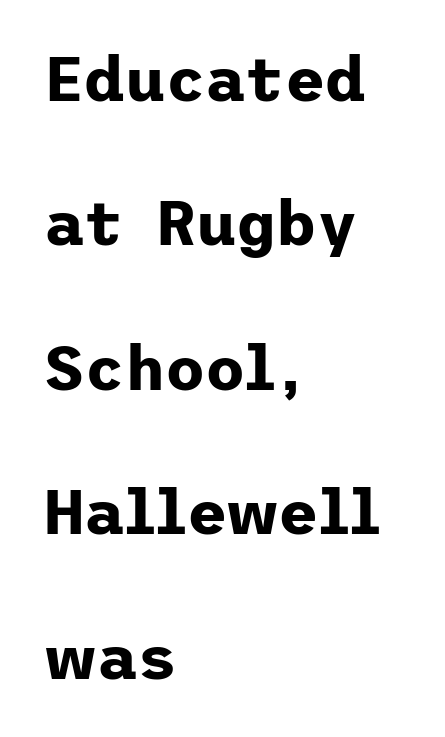
{"serif": "no", "italic": "no", "bold": "yes", "weight": "bold", "width": "normal", "stroke_contrast": "low", "x_height": "medium", "underline": "no", "align": "left", "line_spacing": "loose", "line_spacing_ratio": 2.33, "letter_spacing": "normal", "letter_spacing_em": 0.0, "glyph_px": 62}
